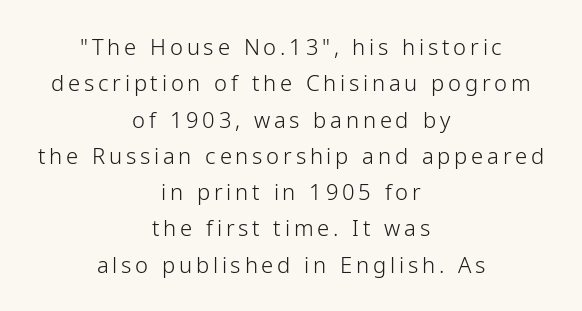
The image shows 22 px text type, upright; set centered, normal line spacing (1.65x), not underlined.
